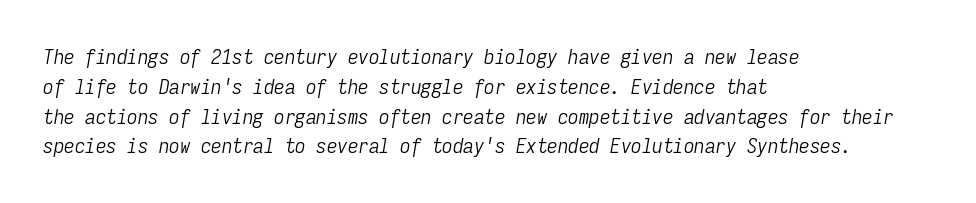
{"italic": "yes", "lean": "right", "slant_degrees": 9, "bold": "no", "underline": "no", "align": "left", "line_spacing": "normal", "line_spacing_ratio": 1.42, "letter_spacing": "normal", "letter_spacing_em": 0.0, "glyph_px": 21}
